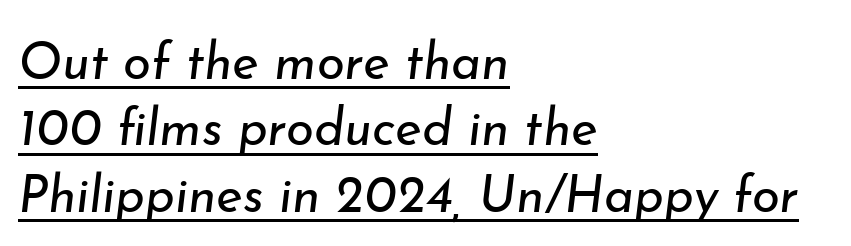
Stems here are at most as thick as an everyday book face. What's the leading like? Ordinary, nothing unusual. Honestly, the underline is the first thing you notice here. Reading down the block, your eye returns to a fixed left position each line. The glyphs look as if they've been sheared to an angle.
